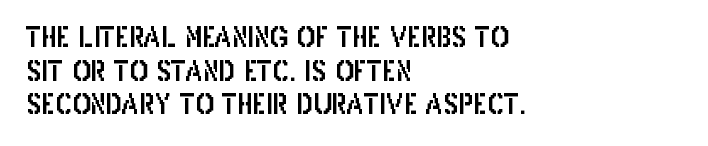
{"italic": "no", "underline": "no", "align": "left", "line_spacing": "normal", "line_spacing_ratio": 1.25, "letter_spacing": "normal", "letter_spacing_em": 0.0, "glyph_px": 27}
